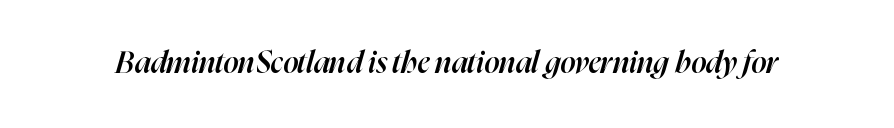
{"italic": "yes", "lean": "right", "slant_degrees": 16, "bold": "semi", "weight": "semibold", "width": "normal", "stroke_contrast": "high", "x_height": "medium", "monospaced": "no", "underline": "no", "letter_spacing": "normal", "letter_spacing_em": 0.0, "glyph_px": 30}
